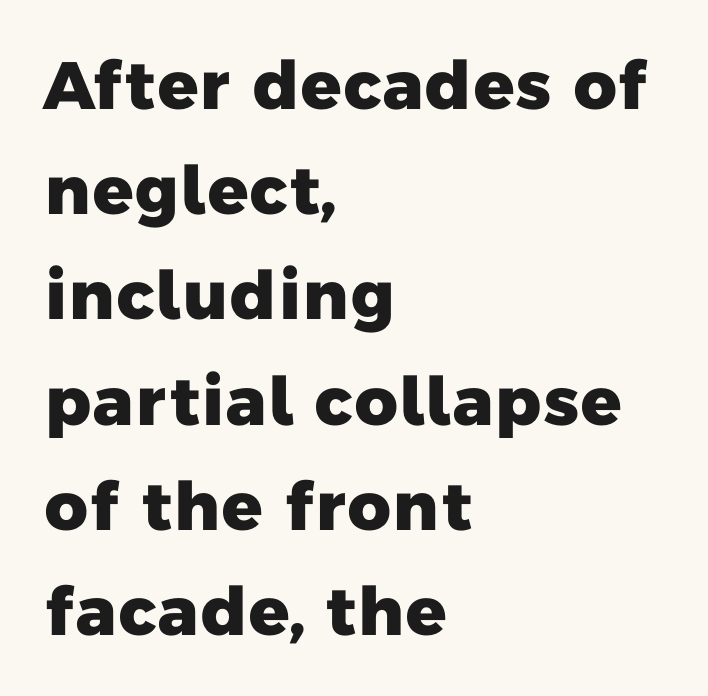
Q: Is the text bold? A: Yes.
Q: Is the typeface a serif or a sans-serif typeface? A: Sans-serif.
Q: Is the text underlined? A: No.
Q: How is the paragraph aligned? A: Left-aligned.
Q: Is the spacing between letters normal or unusually wide? A: Normal.
Q: Is the spacing between lines tight, normal or loose? A: Normal.
Q: Width (condensed, normal, or wide)? A: Normal.
Q: Stroke contrast? A: Low.
Q: x-height? A: Medium.
Q: Monospaced? A: No.
